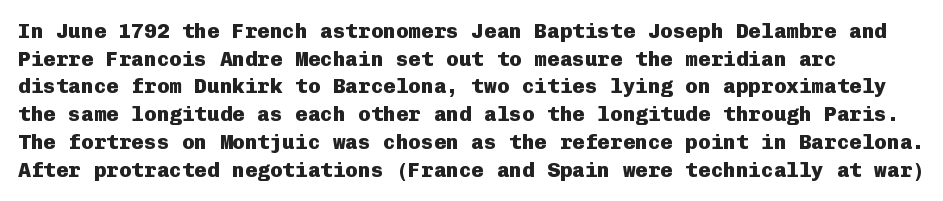
{"italic": "no", "bold": "yes", "underline": "no", "line_spacing": "normal", "line_spacing_ratio": 1.32, "letter_spacing": "normal", "letter_spacing_em": 0.0, "glyph_px": 21}
